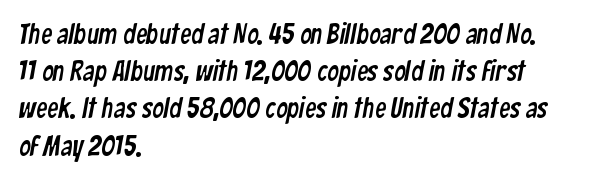
The image shows 28 px condensed sans-serif type; set left-aligned, normal line spacing (1.33x), normal letter spacing, not underlined; low stroke contrast and a medium x-height.
